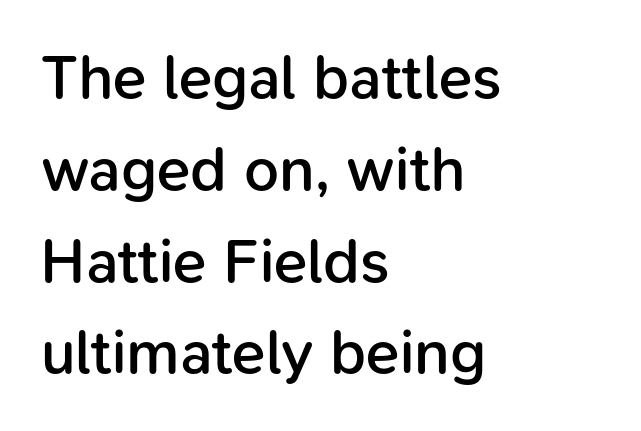
{"serif": "no", "italic": "no", "bold": "semi", "weight": "semibold", "width": "normal", "stroke_contrast": "low", "x_height": "medium", "monospaced": "no", "underline": "no", "align": "left", "line_spacing": "normal", "line_spacing_ratio": 1.48, "letter_spacing": "normal", "letter_spacing_em": 0.0, "glyph_px": 62}
